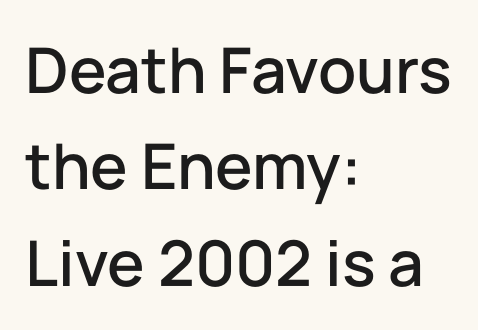
Q: Is the text italic (slanted)? A: No, it is upright.
Q: Is the typeface a serif or a sans-serif typeface? A: Sans-serif.
Q: Is the text underlined? A: No.
Q: How is the paragraph aligned? A: Left-aligned.
Q: Is the spacing between letters normal or unusually wide? A: Normal.
Q: Is the spacing between lines tight, normal or loose? A: Normal.
Q: Width (condensed, normal, or wide)? A: Normal.
Q: Stroke contrast? A: Low.
Q: x-height? A: Medium.
Q: Monospaced? A: No.
